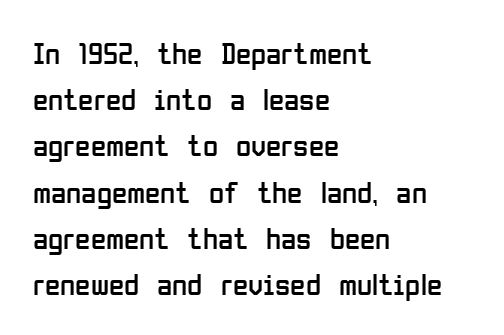
Is there much room between lines? A standard amount, neither cramped nor airy. On a weight scale, this lands at 450 or below. Every stem runs plumb, perpendicular to the baseline. Character widths vary here, with narrow letters taking less room than wide ones. The words here are not underlined. The compositor pushed each line to the left boundary.
